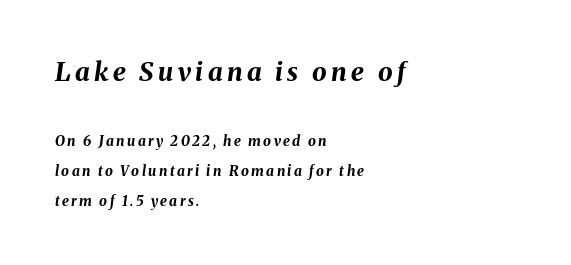
If you drew a ruler down the left edge, every line would touch it. The specimen reads as italic at a glance. Letters rest on an invisible, unmarked baseline. If you squint, the top block still reads clearly — it's the larger of the two. You'd pick this weight for a headline — it's a proper bold. The space between consecutive lines is lavish.
